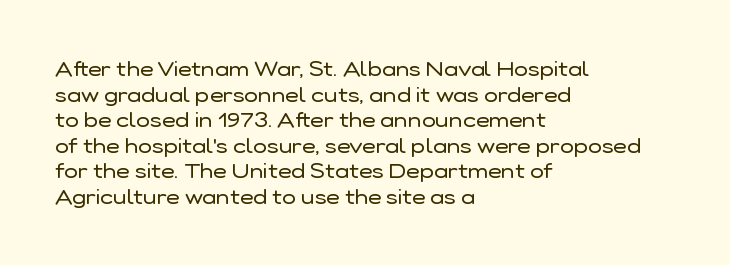
The image shows 21 px text type, upright; set left-aligned, line spacing 1.22x, normal letter spacing, not underlined.
